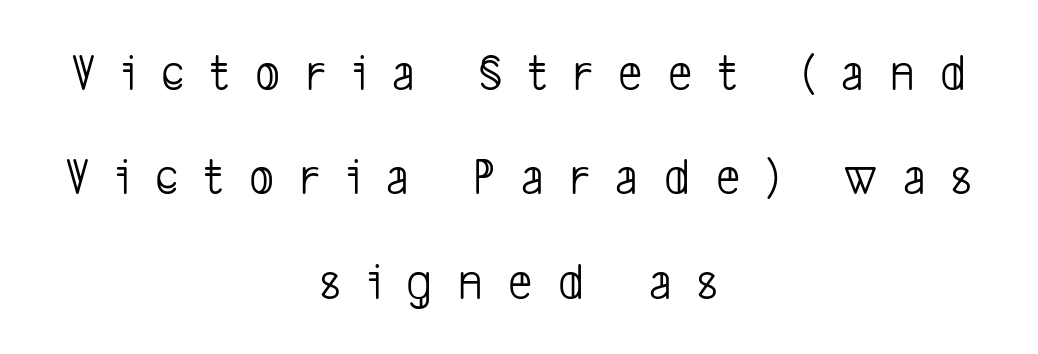
The specimen omits any rule beneath the text block's lines. Whoever set this chose breathing room over compactness in the vertical rhythm. Think of a printed novel: that variable character pitch is what you see here. The passage shown is not bold in any degree. These lines stack symmetrically, like a column narrowing and widening about its center. Nothing sits at the stroke ends, so this counts as sans-serif.
